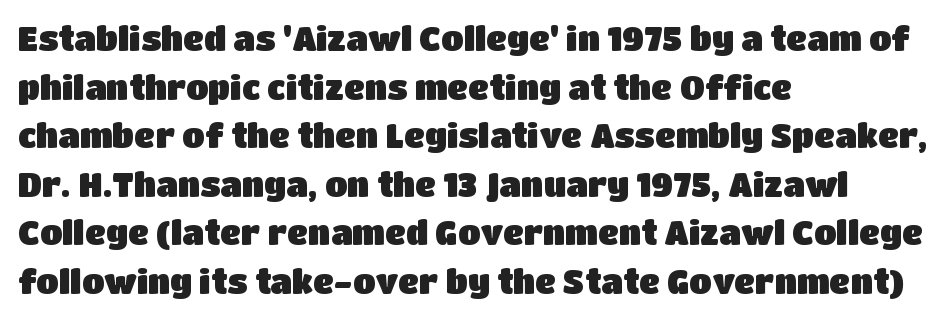
Q: Is the text italic (slanted)? A: No, it is upright.
Q: Is the typeface a serif or a sans-serif typeface? A: Sans-serif.
Q: Is the text underlined? A: No.
Q: How is the paragraph aligned? A: Left-aligned.
Q: Is the spacing between letters normal or unusually wide? A: Normal.
Q: Is the spacing between lines tight, normal or loose? A: Normal.
Q: Width (condensed, normal, or wide)? A: Normal.
Q: Stroke contrast? A: Low.
Q: x-height? A: Large.
Q: Monospaced? A: No.
